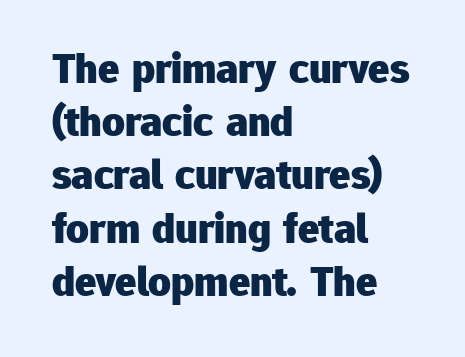
Q: Is the text bold? A: Yes.
Q: Is the text italic (slanted)? A: No, it is upright.
Q: Is the typeface a serif or a sans-serif typeface? A: Sans-serif.
Q: Is the text underlined? A: No.
Q: How is the paragraph aligned? A: Left-aligned.
Q: Is the spacing between letters normal or unusually wide? A: Normal.
Q: Width (condensed, normal, or wide)? A: Normal.
Q: Stroke contrast? A: Low.
Q: x-height? A: Medium.
Q: Monospaced? A: No.
